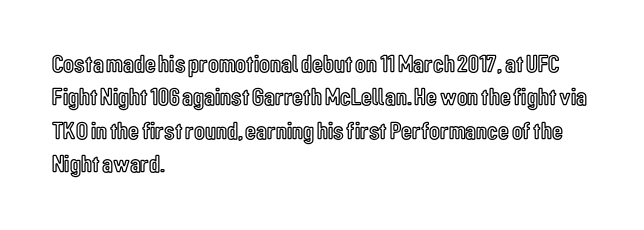
{"italic": "no", "underline": "no", "align": "left", "line_spacing": "normal", "line_spacing_ratio": 1.34, "letter_spacing": "normal", "letter_spacing_em": 0.0, "glyph_px": 25}
